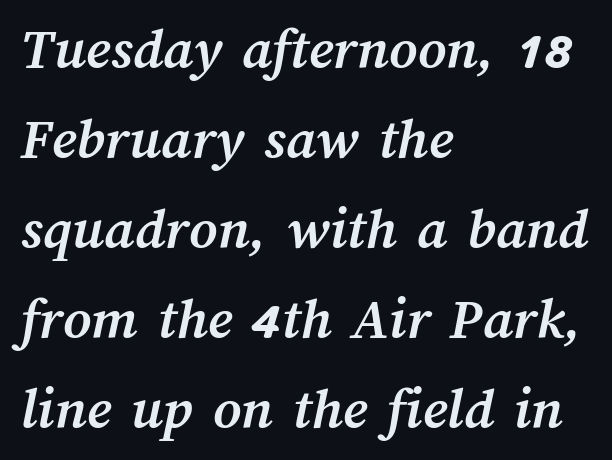
{"bold": "yes", "weight": "semibold", "width": "normal", "stroke_contrast": "medium", "x_height": "medium", "monospaced": "no", "underline": "no", "align": "left", "line_spacing": "normal", "line_spacing_ratio": 1.5, "letter_spacing": "normal", "letter_spacing_em": 0.0, "glyph_px": 60}
